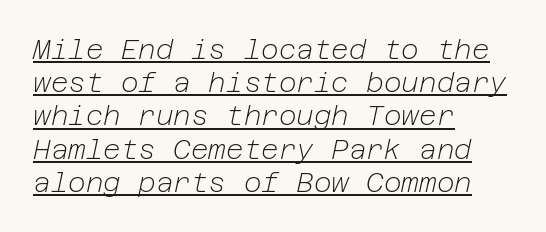
{"italic": "yes", "lean": "right", "slant_degrees": 12, "bold": "no", "underline": "yes", "align": "left", "line_spacing_ratio": 1.23, "letter_spacing": "normal", "letter_spacing_em": 0.0, "glyph_px": 27}
